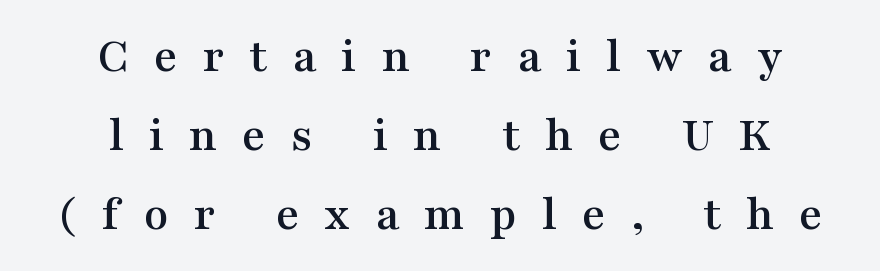
Vertically, the passage feels balanced, rows spaced as you'd expect. Where is the straight margin? There isn't one; the lines are centered. Spacing verdict: proportional, widths tailored to each character. Quick note: underline off. To sum up the face: it has serifs.
